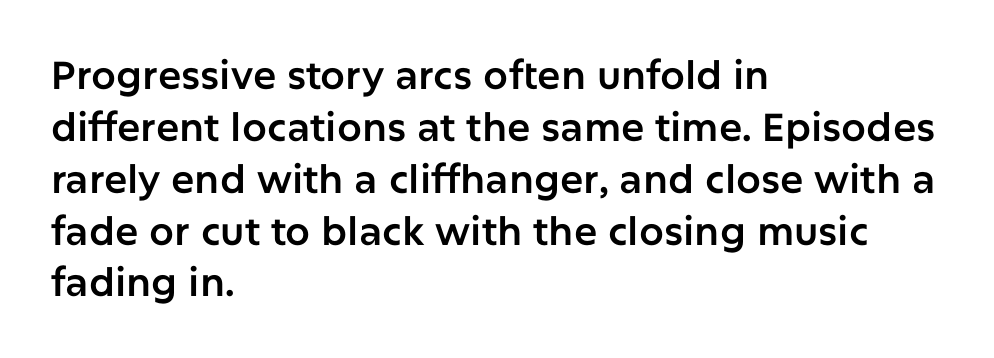
{"serif": "no", "italic": "no", "width": "normal", "stroke_contrast": "low", "x_height": "medium", "monospaced": "no", "underline": "no", "align": "left", "line_spacing": "normal", "line_spacing_ratio": 1.33, "letter_spacing": "normal", "letter_spacing_em": 0.0, "glyph_px": 39}
